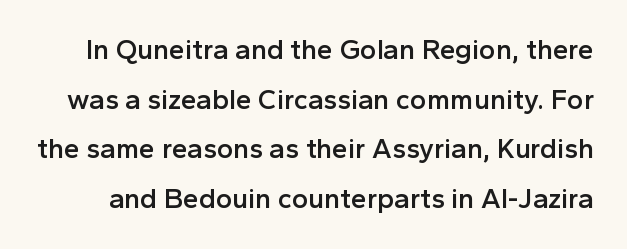
The image shows 28 px semibold sans-serif type, upright; set line spacing 1.77x, normal letter spacing, not underlined; a medium x-height.
